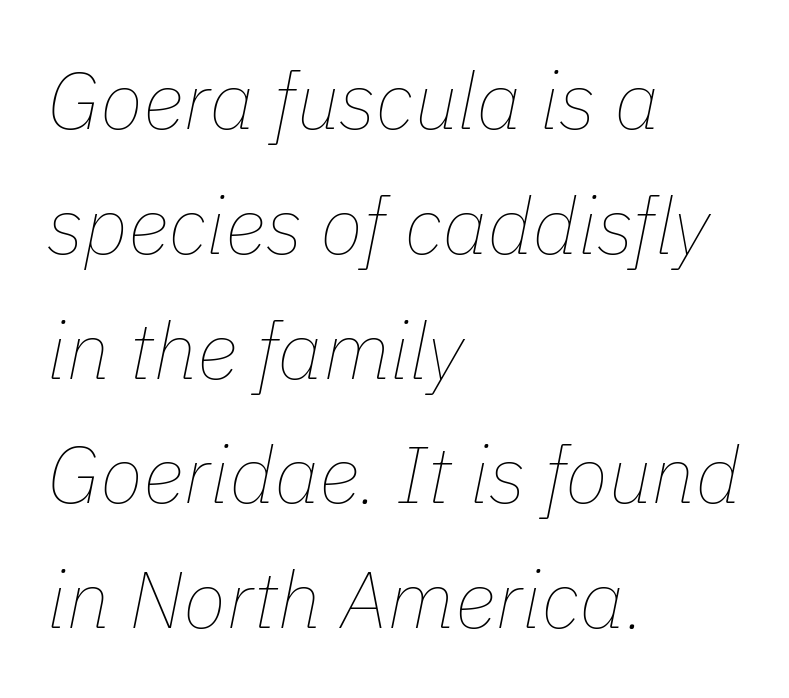
Q: Is the text bold? A: No.
Q: Is the text italic (slanted)? A: Yes, it leans right by about 11 degrees.
Q: Is the text underlined? A: No.
Q: How is the paragraph aligned? A: Left-aligned.
Q: Is the spacing between letters normal or unusually wide? A: Normal.
Q: Is the spacing between lines tight, normal or loose? A: Normal.
Q: Width (condensed, normal, or wide)? A: Normal.
Q: Stroke contrast? A: Low.
Q: x-height? A: Medium.
Q: Monospaced? A: No.
